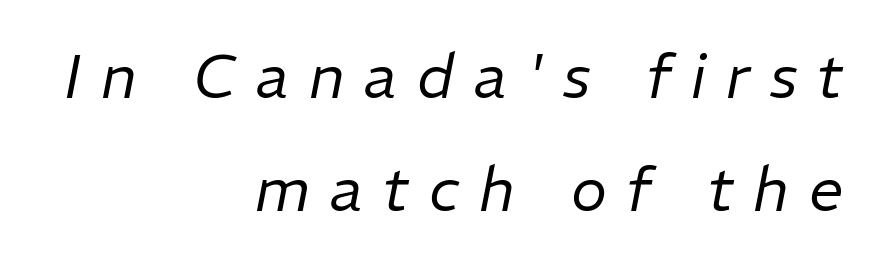
Weight: regular or lighter. This rendering features lettering with no underline. Which margin do the lines hug? The right one — the left edge is uneven. Is the type slanted? Yes — the strokes lean at a clear angle.
